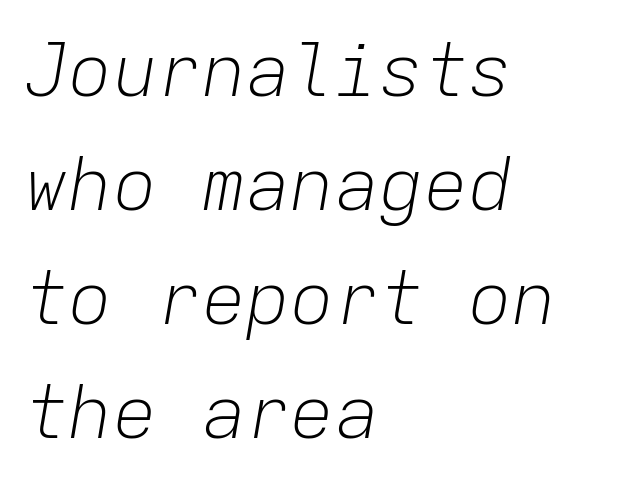
{"italic": "yes", "lean": "right", "slant_degrees": 9, "bold": "no", "weight": "light", "width": "normal", "stroke_contrast": "low", "x_height": "medium", "monospaced": "yes", "underline": "no", "align": "left", "line_spacing": "normal", "line_spacing_ratio": 1.54, "letter_spacing": "normal", "letter_spacing_em": 0.0, "glyph_px": 74}
